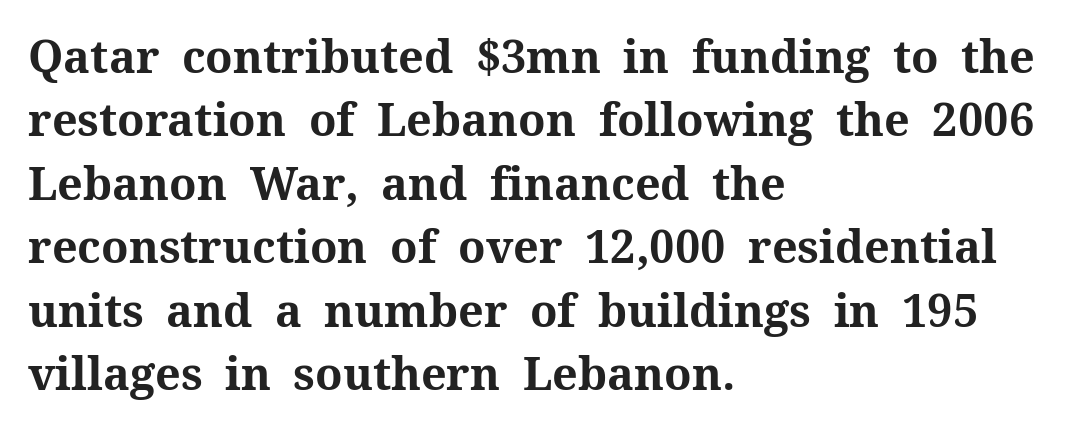
Q: Is the text bold? A: Yes.
Q: Is the text italic (slanted)? A: No, it is upright.
Q: Is the typeface a serif or a sans-serif typeface? A: Serif.
Q: Is the text underlined? A: No.
Q: How is the paragraph aligned? A: Left-aligned.
Q: Is the spacing between letters normal or unusually wide? A: Normal.
Q: Is the spacing between lines tight, normal or loose? A: Normal.
Q: Width (condensed, normal, or wide)? A: Normal.
Q: Stroke contrast? A: Medium.
Q: x-height? A: Medium.
Q: Monospaced? A: No.
